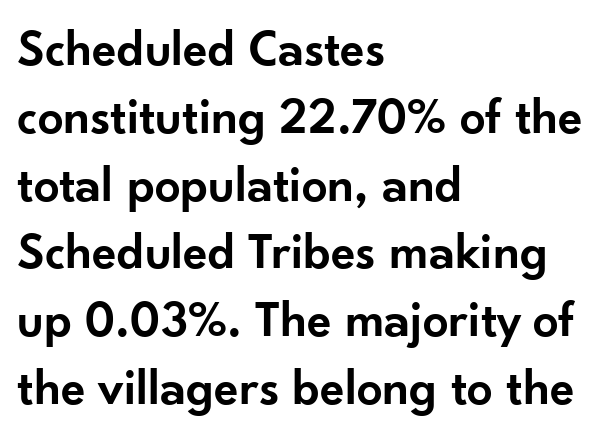
{"serif": "no", "italic": "no", "bold": "semi", "weight": "semibold", "width": "normal", "stroke_contrast": "low", "x_height": "small", "monospaced": "no", "underline": "no", "align": "left", "line_spacing": "normal", "line_spacing_ratio": 1.33, "letter_spacing": "normal", "letter_spacing_em": 0.0, "glyph_px": 51}
